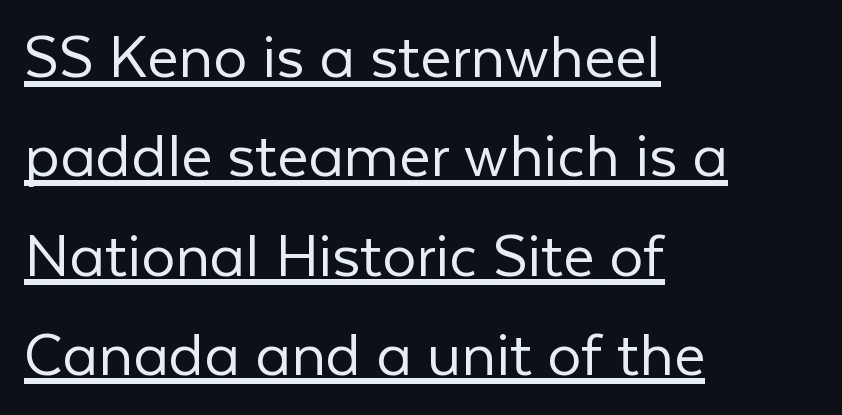
The image shows 68 px light sans-serif type, upright; set left-aligned, normal line spacing (1.46x), normal letter spacing, underlined; low stroke contrast and a medium x-height.
